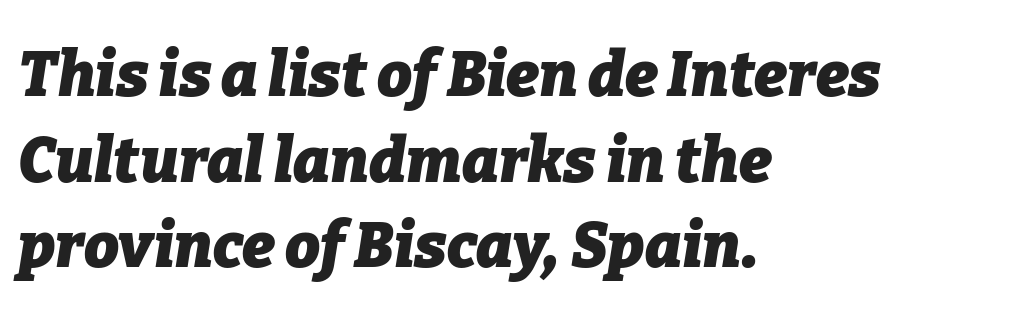
The image shows 62 px heavy type, italic (leaning right); set left-aligned, normal line spacing (1.38x), normal letter spacing, not underlined; low stroke contrast and a medium x-height.
